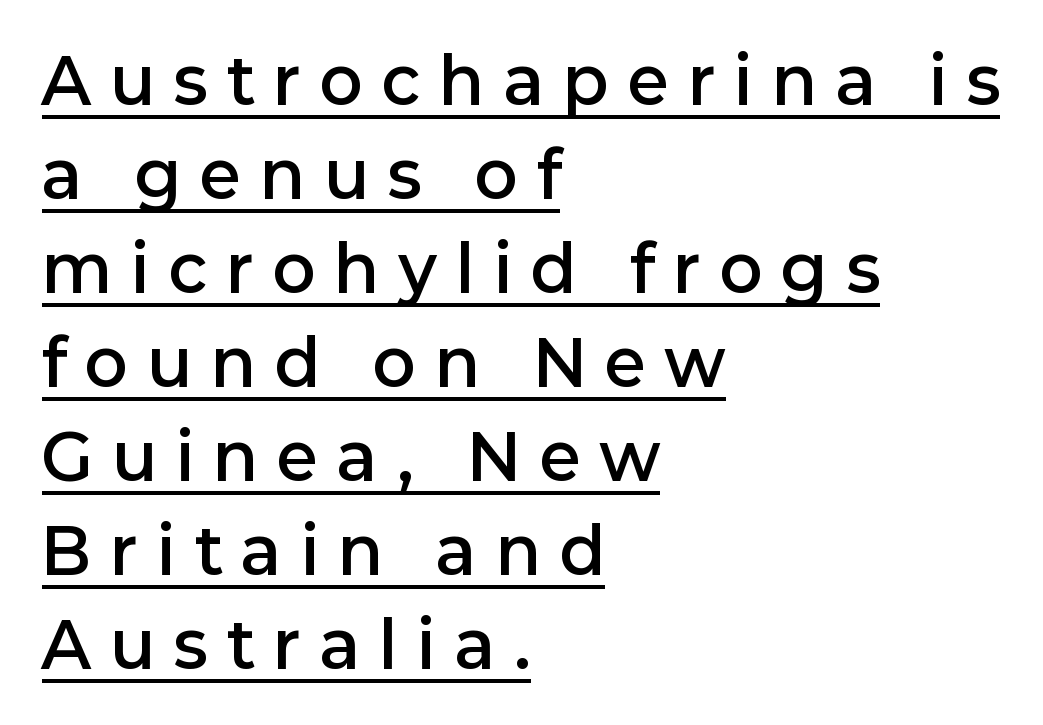
{"serif": "no", "italic": "no", "bold": "semi", "weight": "semibold", "width": "normal", "stroke_contrast": "low", "x_height": "medium", "monospaced": "no", "underline": "yes", "align": "left", "line_spacing": "normal", "line_spacing_ratio": 1.47, "letter_spacing": "wide", "letter_spacing_em": 0.31, "glyph_px": 64}
